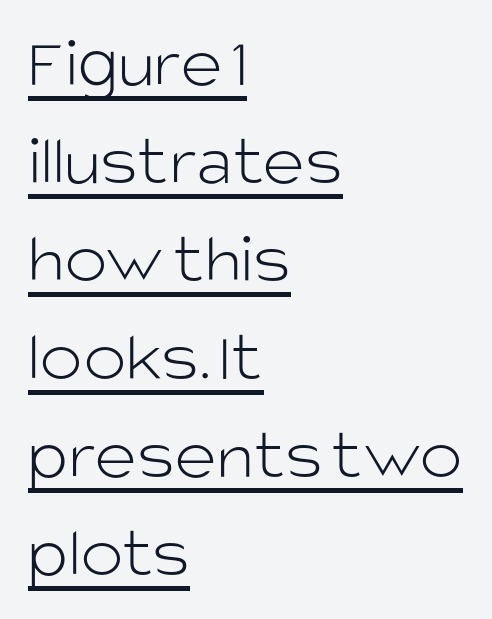
Bold? No — there's no thickening of the strokes. Serifs: no, the terminals of the letterforms are clean. The rag falls on the right side of this text block. Students, observe: this is what conventionally led text looks like.
